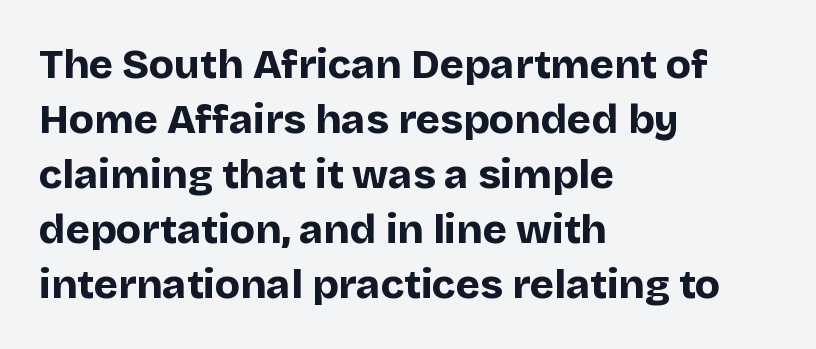
The typesetting leans heavy: a genuine bold. It's the straight-up-and-down kind of type. A student would call this left alignment; a typographer would say flush left, rag right. The type family on display is of the sans-serif kind. The letterforms sit shoulder to shoulder at normal distance.
